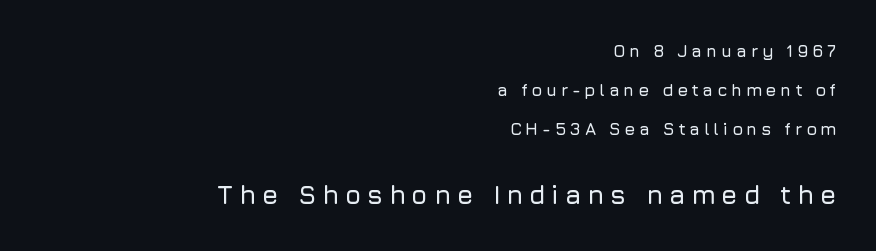
The image shows 26 px text type, upright; set right-aligned, loose line spacing (2.3x), unusually wide letter spacing (+0.22 em), not underlined; the second (bottom) block is 1.53x larger.
